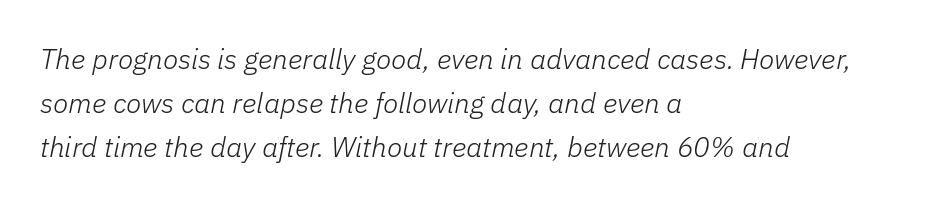
Honestly, the letter spacing is just normal — you wouldn't notice it. The zone under the glyphs is completely vacant. The face used here is proportionally spaced, like ordinary book or web type. Line starts are locked; line ends wander. Caption: face not bold, strokes unweighted. The face used here has a pronounced slope to its letters.
